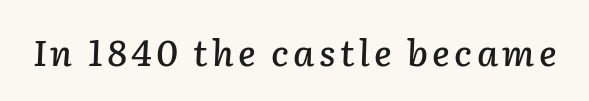
{"italic": "yes", "lean": "right", "slant_degrees": 2, "width": "normal", "stroke_contrast": "low", "x_height": "medium", "monospaced": "no", "underline": "no", "glyph_px": 36}
